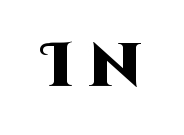
The image shows 62 px heavy sans-serif type, upright; set unusually wide letter spacing (+0.25 em), not underlined; high stroke contrast and a large x-height.
